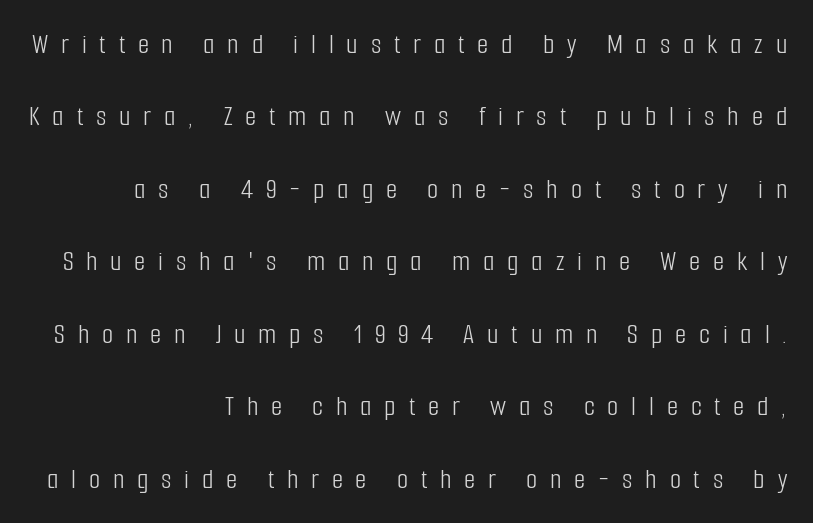
Q: Is the text bold? A: No.
Q: Is the text italic (slanted)? A: No, it is upright.
Q: Is the typeface a serif or a sans-serif typeface? A: Sans-serif.
Q: Is the text underlined? A: No.
Q: How is the paragraph aligned? A: Right-aligned.
Q: Is the spacing between letters normal or unusually wide? A: Unusually wide.
Q: Is the spacing between lines tight, normal or loose? A: Loose.
Q: Width (condensed, normal, or wide)? A: Condensed.
Q: Stroke contrast? A: Low.
Q: x-height? A: Medium.
Q: Monospaced? A: No.
